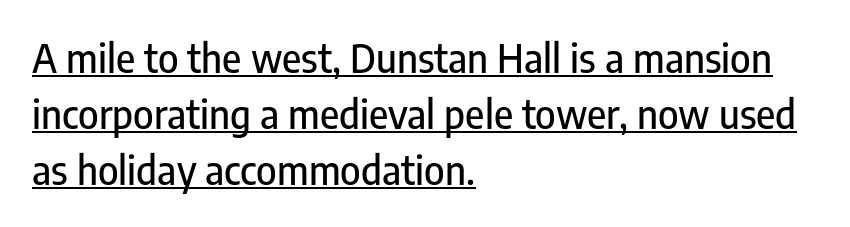
{"serif": "no", "italic": "no", "width": "condensed", "stroke_contrast": "low", "x_height": "medium", "monospaced": "no", "underline": "yes", "align": "left", "line_spacing": "normal", "line_spacing_ratio": 1.44, "letter_spacing": "normal", "letter_spacing_em": 0.0, "glyph_px": 39}
